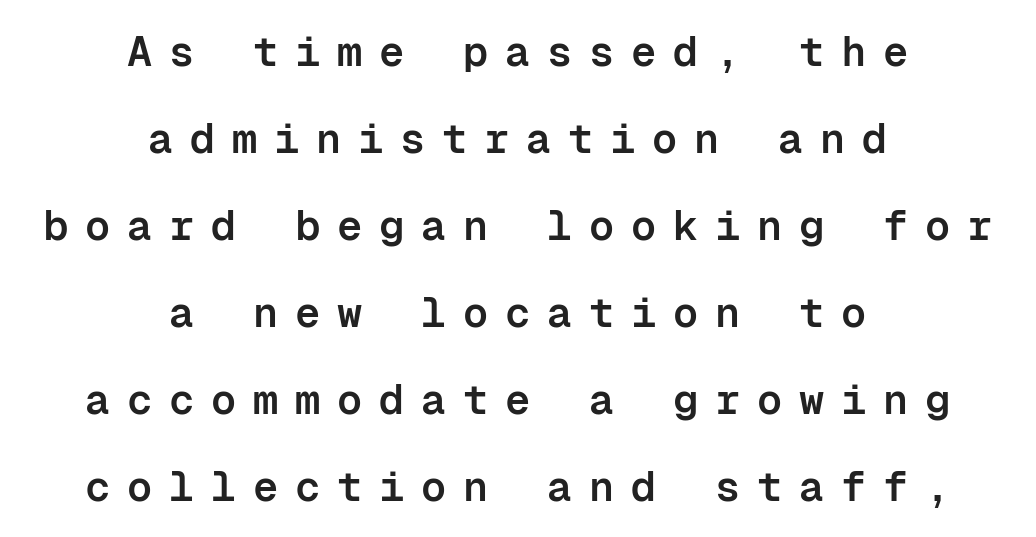
Q: Is the text bold? A: Semi-bold.
Q: Is the text italic (slanted)? A: No, it is upright.
Q: Is the typeface a serif or a sans-serif typeface? A: Sans-serif.
Q: Is the text underlined? A: No.
Q: How is the paragraph aligned? A: Centered.
Q: Is the spacing between letters normal or unusually wide? A: Unusually wide.
Q: Is the spacing between lines tight, normal or loose? A: Loose.
Q: Width (condensed, normal, or wide)? A: Normal.
Q: Stroke contrast? A: Low.
Q: x-height? A: Medium.
Q: Monospaced? A: Yes.
